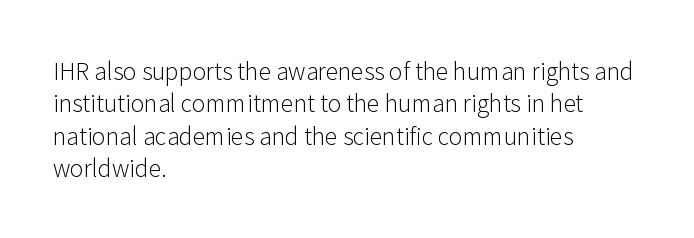
Q: Is the text bold? A: No.
Q: Is the text italic (slanted)? A: No, it is upright.
Q: Is the text underlined? A: No.
Q: How is the paragraph aligned? A: Left-aligned.
Q: Is the spacing between letters normal or unusually wide? A: Normal.
Q: Is the spacing between lines tight, normal or loose? A: Normal.
